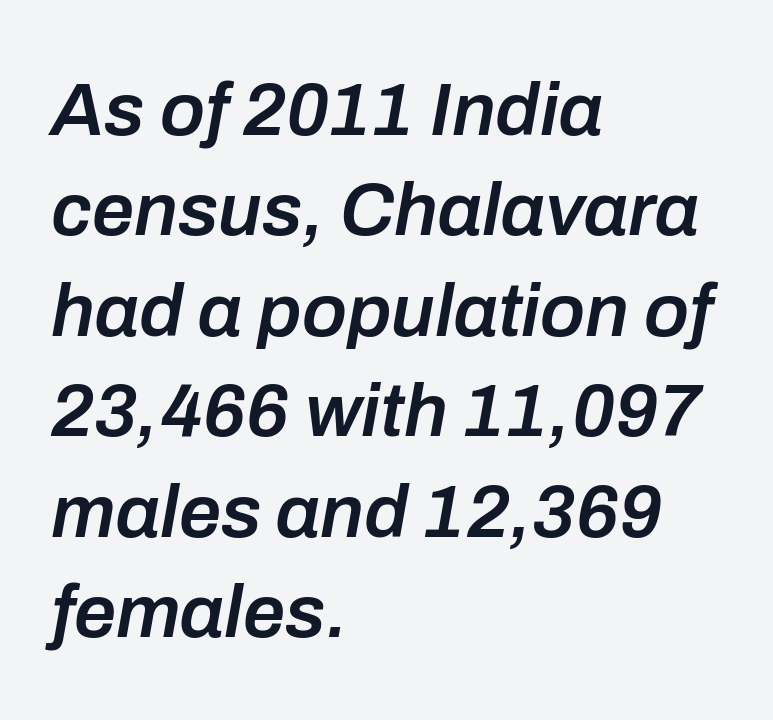
Set as a demibold, roughly 600 on the weight scale. Line starts are locked; line ends wander. Rule under the text: the space is simply empty. The space between consecutive lines is moderate.
